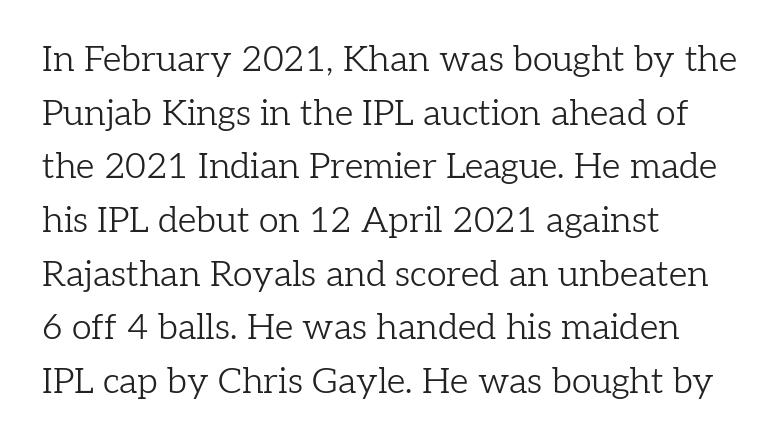
The image shows 36 px light serif type, upright; set left-aligned, normal line spacing (1.49x), normal letter spacing, not underlined; low stroke contrast and a medium x-height.
